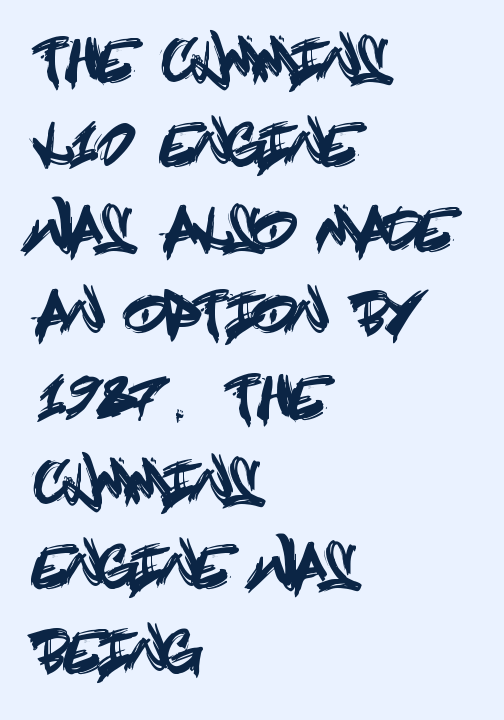
The image shows 57 px condensed sans-serif type; set left-aligned, normal line spacing (1.48x), normal letter spacing, not underlined; a large x-height.
